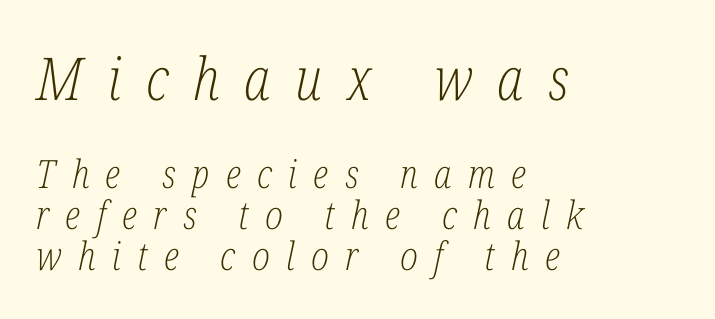
The image shows 59 px light, condensed serif type, italic (leaning right); set left-aligned, tight line spacing (1.06x), unusually wide letter spacing (+0.42 em), not underlined; the first (top) block is 1.51x larger; low stroke contrast and a medium x-height.
